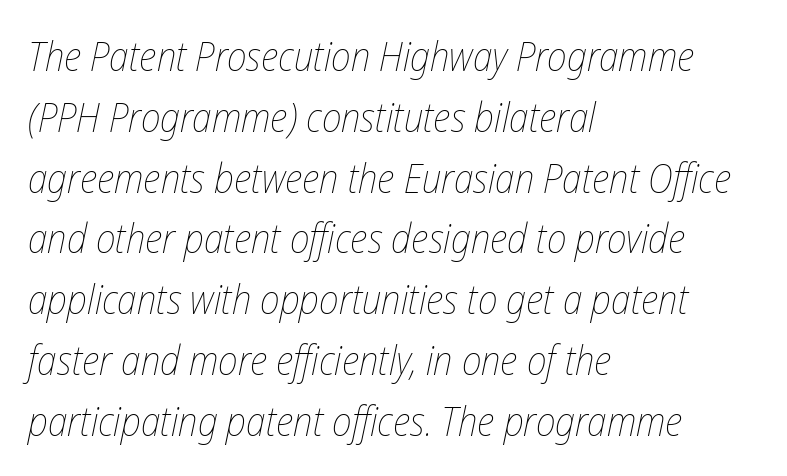
{"italic": "yes", "lean": "right", "slant_degrees": 12, "bold": "no", "weight": "thin", "width": "condensed", "stroke_contrast": "low", "x_height": "medium", "monospaced": "no", "underline": "no", "align": "left", "line_spacing": "normal", "line_spacing_ratio": 1.52, "letter_spacing": "normal", "letter_spacing_em": 0.0, "glyph_px": 40}
